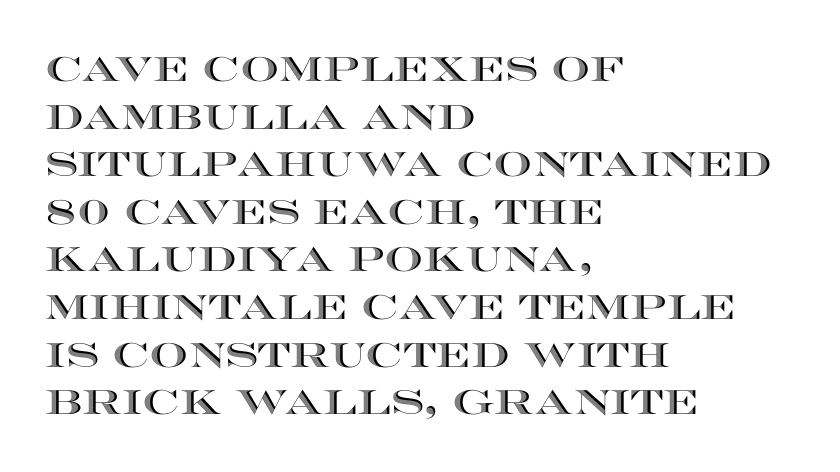
The image shows 34 px wide type, upright; set left-aligned, normal line spacing (1.4x), normal letter spacing, not underlined; a large x-height.
